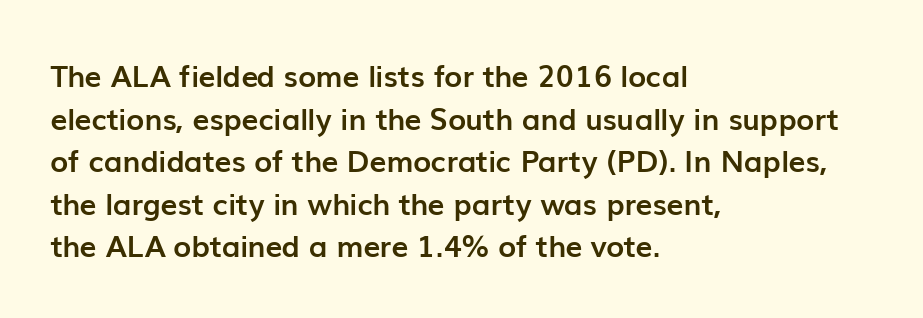
The image shows 30 px semibold sans-serif type, upright; set left-aligned, normal line spacing (1.42x), normal letter spacing, not underlined; low stroke contrast and a medium x-height.
